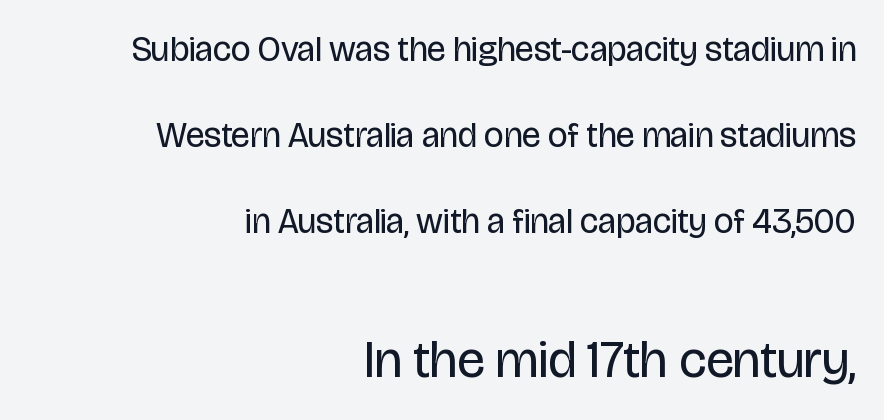
{"serif": "no", "italic": "no", "bold": "no", "weight": "regular", "width": "condensed", "stroke_contrast": "low", "x_height": "large", "monospaced": "no", "underline": "no", "align": "right", "line_spacing": "loose", "line_spacing_ratio": 2.46, "letter_spacing": "normal", "letter_spacing_em": 0.0, "larger_block": "second", "size_ratio": 1.49, "glyph_px": 52}
